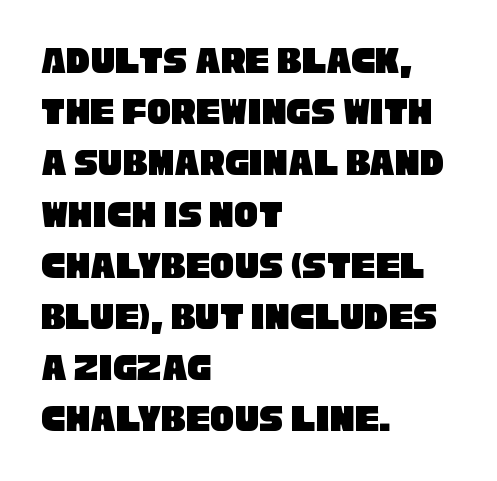
{"serif": "no", "width": "condensed", "stroke_contrast": "low", "x_height": "large", "monospaced": "no", "underline": "no", "align": "left", "line_spacing": "normal", "line_spacing_ratio": 1.28, "letter_spacing": "normal", "letter_spacing_em": 0.0, "glyph_px": 40}
